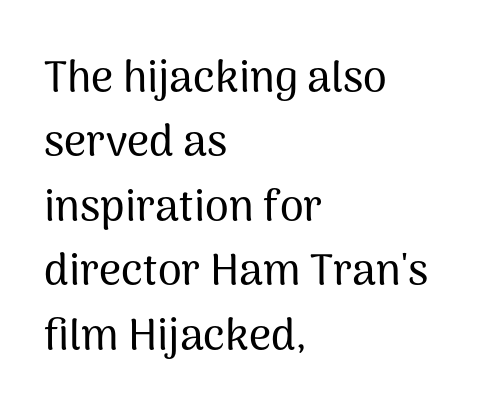
The image shows 43 px sans-serif type, upright; set left-aligned, normal line spacing (1.5x), normal letter spacing, not underlined; medium stroke contrast and a medium x-height.
